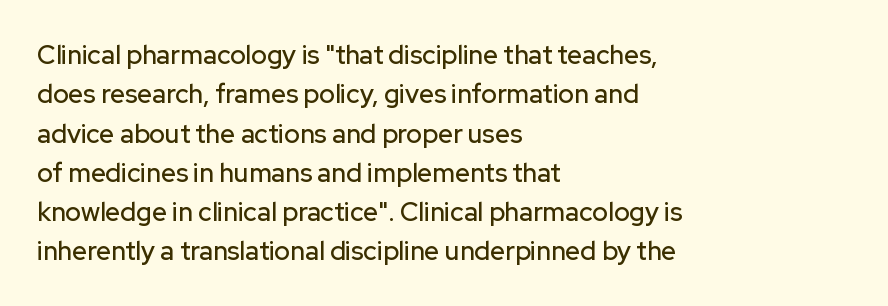
This rendering features lettering with no underline. Every row of glyphs begins at an identical x-position on the left. The leading is moderate, giving the passage an even texture. When letters stand straight like this, we call the style roman or upright.
